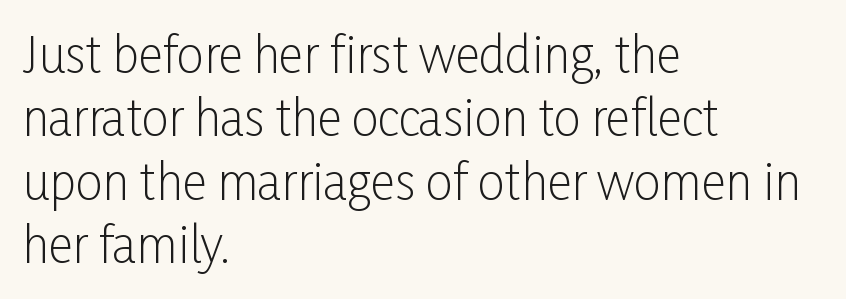
Q: Is the text bold? A: No.
Q: Is the text italic (slanted)? A: No, it is upright.
Q: Is the typeface a serif or a sans-serif typeface? A: Sans-serif.
Q: Is the text underlined? A: No.
Q: How is the paragraph aligned? A: Left-aligned.
Q: Is the spacing between letters normal or unusually wide? A: Normal.
Q: Is the spacing between lines tight, normal or loose? A: Normal.
Q: Width (condensed, normal, or wide)? A: Condensed.
Q: Stroke contrast? A: Low.
Q: x-height? A: Medium.
Q: Monospaced? A: No.
